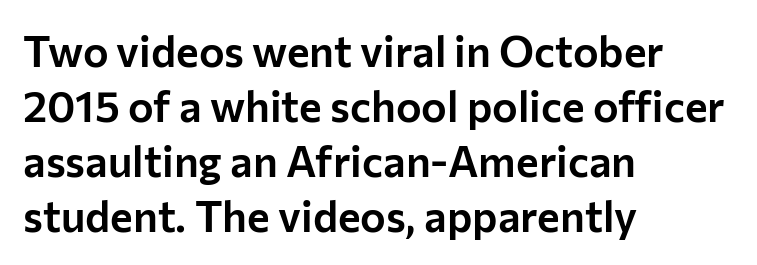
Q: Is the text italic (slanted)? A: No, it is upright.
Q: Is the typeface a serif or a sans-serif typeface? A: Sans-serif.
Q: Is the text underlined? A: No.
Q: How is the paragraph aligned? A: Left-aligned.
Q: Is the spacing between letters normal or unusually wide? A: Normal.
Q: Is the spacing between lines tight, normal or loose? A: Normal.
Q: Width (condensed, normal, or wide)? A: Normal.
Q: Stroke contrast? A: Low.
Q: x-height? A: Medium.
Q: Monospaced? A: No.
